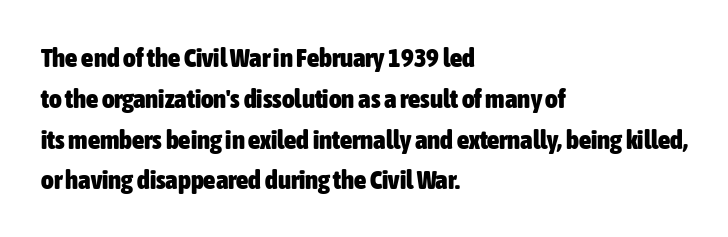
This is the regular roman posture of the typeface. Regarding leading, the lines here are spaced in the standard way. Heft: maximum for text — a bold. The specimen omits any rule beneath the text block's lines.
